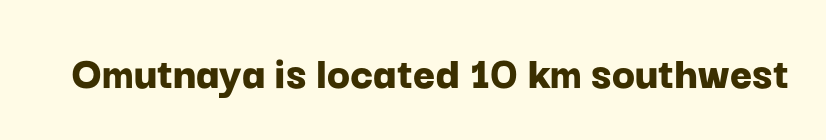
{"serif": "no", "italic": "no", "bold": "yes", "weight": "bold", "width": "normal", "stroke_contrast": "low", "x_height": "medium", "monospaced": "no", "underline": "no", "letter_spacing": "normal", "letter_spacing_em": 0.0, "glyph_px": 48}
